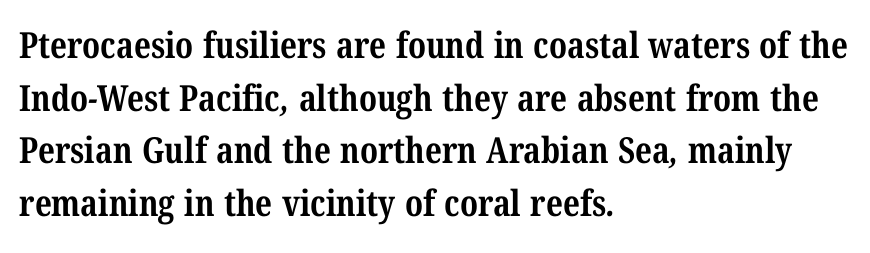
The image shows 36 px bold, condensed serif type; set left-aligned, normal line spacing (1.46x), normal letter spacing, not underlined; medium stroke contrast and a medium x-height.
